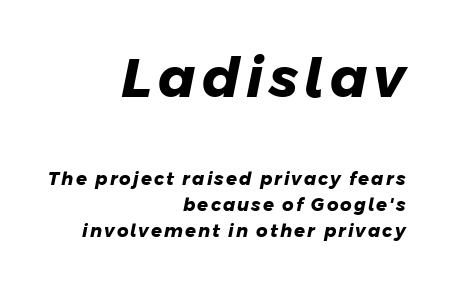
Q: Is the text bold? A: Yes.
Q: Is the typeface a serif or a sans-serif typeface? A: Sans-serif.
Q: Is the text underlined? A: No.
Q: How is the paragraph aligned? A: Right-aligned.
Q: Is the spacing between lines tight, normal or loose? A: Normal.
Q: Which block of text is set in a larger size, the first (top) or the second (bottom)? A: The first (top) one.
Q: Width (condensed, normal, or wide)? A: Normal.
Q: Stroke contrast? A: Low.
Q: x-height? A: Medium.
Q: Monospaced? A: No.
